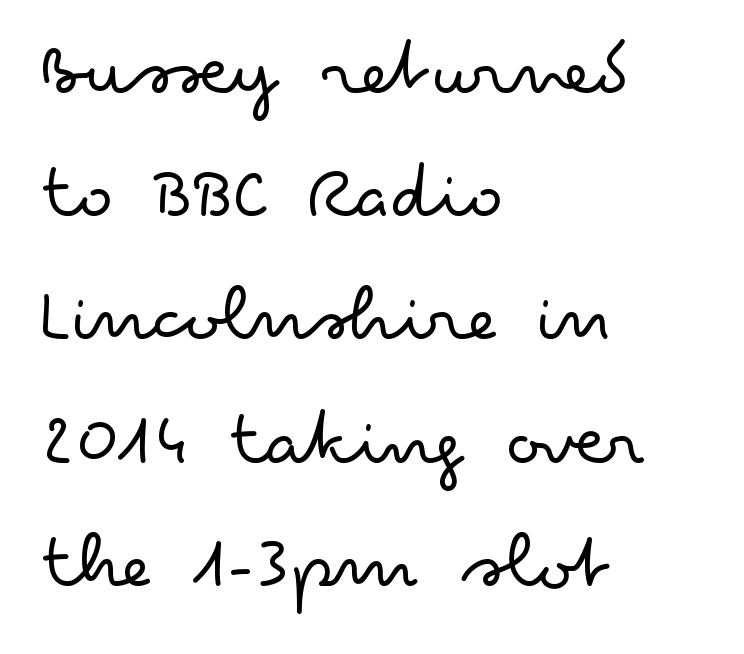
Q: Is the text bold? A: No.
Q: Is the text italic (slanted)? A: No, it is upright.
Q: Is the typeface a serif or a sans-serif typeface? A: Sans-serif.
Q: Is the text underlined? A: No.
Q: How is the paragraph aligned? A: Left-aligned.
Q: Is the spacing between letters normal or unusually wide? A: Normal.
Q: Is the spacing between lines tight, normal or loose? A: Normal.
Q: Width (condensed, normal, or wide)? A: Wide.
Q: Stroke contrast? A: Low.
Q: x-height? A: Small.
Q: Monospaced? A: No.
